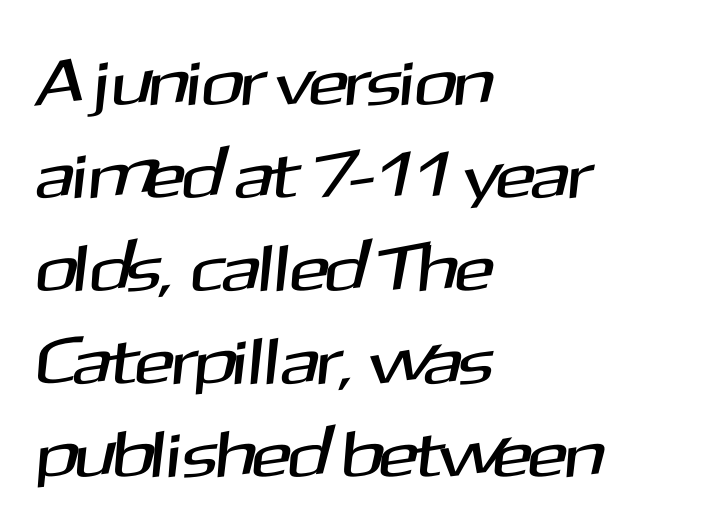
The image shows 66 px sans-serif type; set left-aligned, normal line spacing (1.41x), normal letter spacing, not underlined; medium stroke contrast and a medium x-height.
